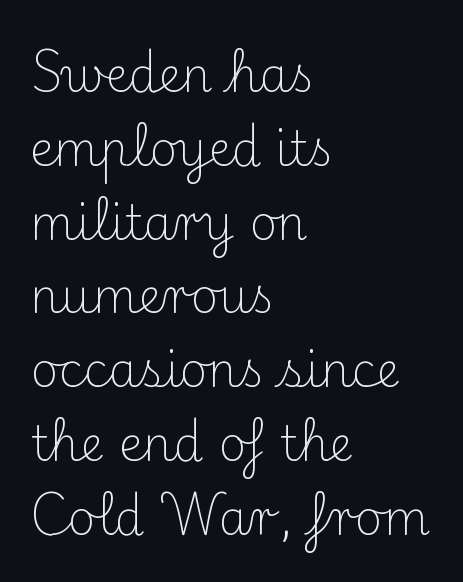
Q: Is the text bold? A: No.
Q: Is the text italic (slanted)? A: No, it is upright.
Q: Is the typeface a serif or a sans-serif typeface? A: Serif.
Q: Is the text underlined? A: No.
Q: How is the paragraph aligned? A: Left-aligned.
Q: Is the spacing between letters normal or unusually wide? A: Normal.
Q: Is the spacing between lines tight, normal or loose? A: Normal.
Q: Width (condensed, normal, or wide)? A: Normal.
Q: Stroke contrast? A: Medium.
Q: x-height? A: Small.
Q: Monospaced? A: No.
